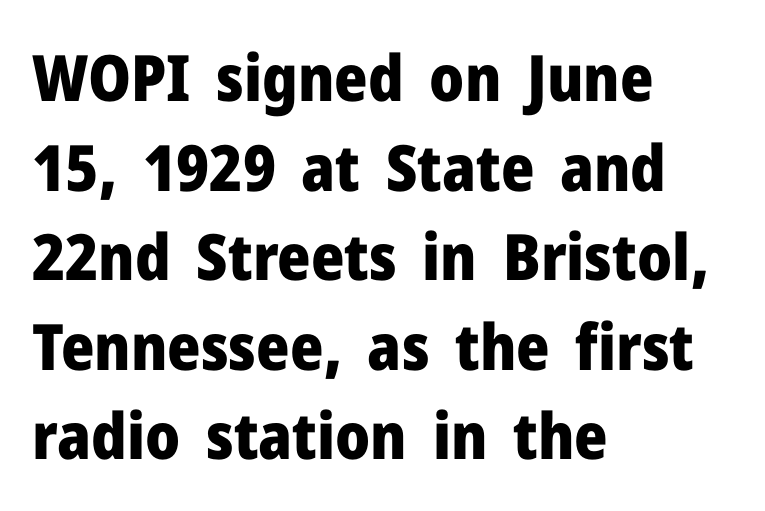
Q: Is the text bold? A: Yes.
Q: Is the text italic (slanted)? A: No, it is upright.
Q: Is the typeface a serif or a sans-serif typeface? A: Sans-serif.
Q: Is the text underlined? A: No.
Q: How is the paragraph aligned? A: Left-aligned.
Q: Is the spacing between letters normal or unusually wide? A: Normal.
Q: Is the spacing between lines tight, normal or loose? A: Normal.
Q: Width (condensed, normal, or wide)? A: Normal.
Q: Stroke contrast? A: Low.
Q: x-height? A: Medium.
Q: Monospaced? A: No.
